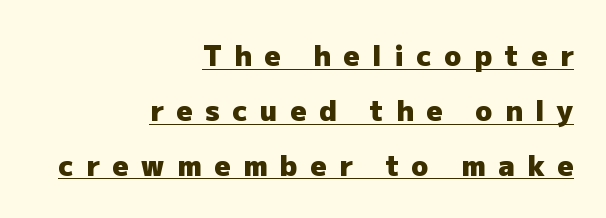
{"serif": "no", "italic": "no", "bold": "yes", "weight": "heavy", "width": "normal", "stroke_contrast": "low", "x_height": "medium", "monospaced": "no", "underline": "yes", "align": "right", "line_spacing": "loose", "line_spacing_ratio": 1.96, "letter_spacing": "wide", "letter_spacing_em": 0.45, "glyph_px": 28}
